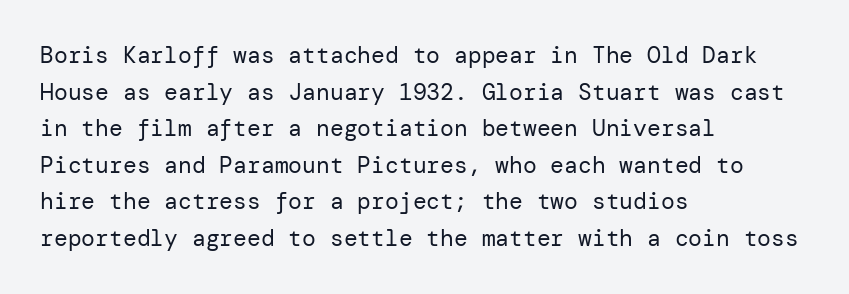
Notice how descenders clear the ascenders below comfortably — that's standard leading. Heft: none added — not bold. Posture: upright roman. The tracking reads as untouched default to a designer's eye. If you drew a ruler down the left edge, every line would touch it.
